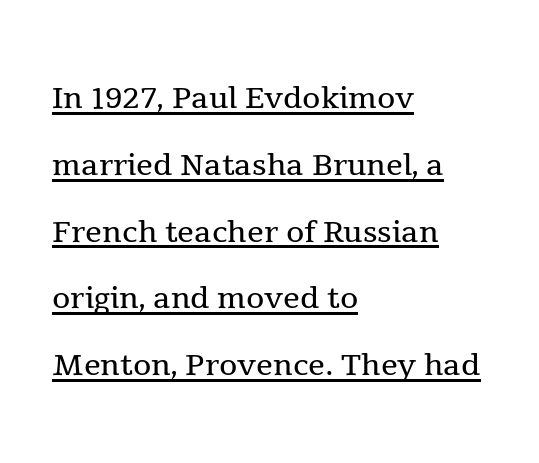
Observe the ordinary spacing: letters are neighbours, not strangers. Every row of glyphs begins at an identical x-position on the left. Are there feet on the stems? There are — it's a serif. A typesetter would call this proportional, since set widths differ per character. Heaviness? Minimal to ordinary, like unemphasized prose.
